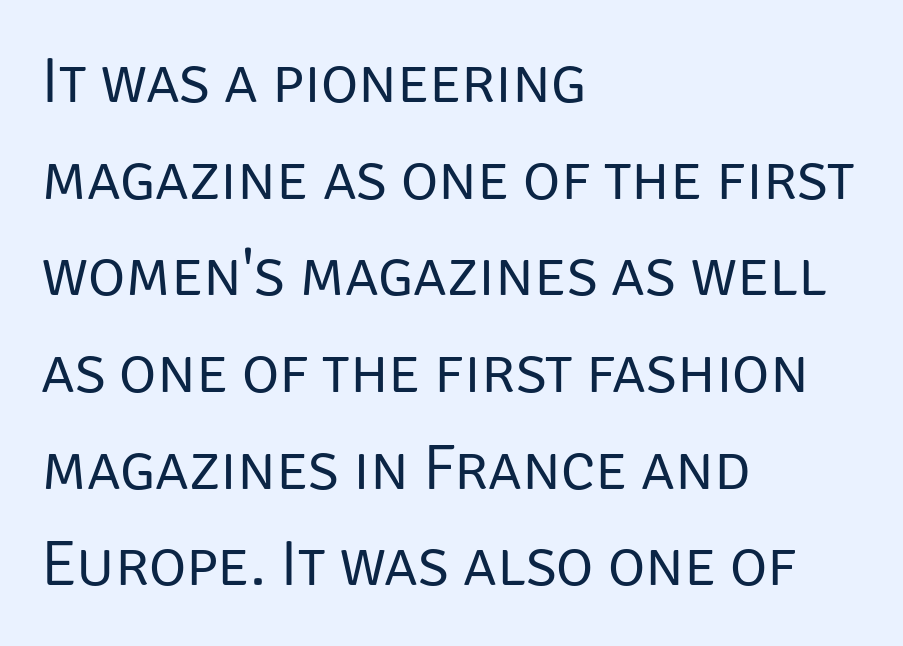
{"serif": "no", "italic": "no", "bold": "no", "weight": "regular", "width": "normal", "stroke_contrast": "low", "x_height": "large", "monospaced": "no", "underline": "no", "align": "left", "line_spacing": "normal", "line_spacing_ratio": 1.51, "letter_spacing": "normal", "letter_spacing_em": 0.0, "glyph_px": 64}
